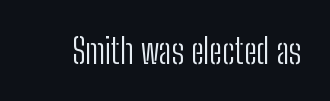
Q: Is the text bold? A: No.
Q: Is the text italic (slanted)? A: No, it is upright.
Q: Is the typeface a serif or a sans-serif typeface? A: Sans-serif.
Q: Is the text underlined? A: No.
Q: Is the spacing between letters normal or unusually wide? A: Normal.
Q: Width (condensed, normal, or wide)? A: Condensed.
Q: Stroke contrast? A: Low.
Q: x-height? A: Medium.
Q: Monospaced? A: No.
